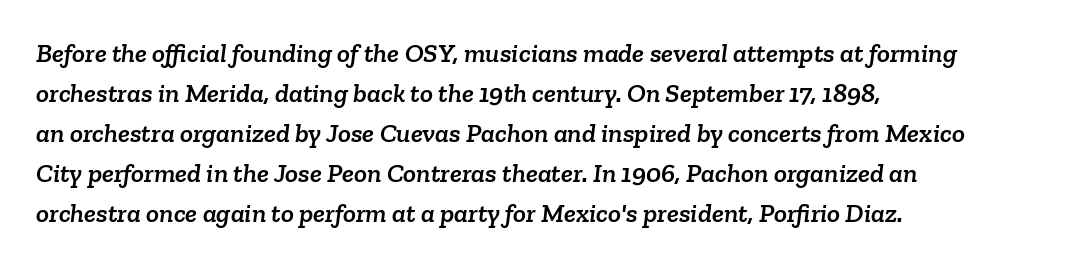
Q: Is the text underlined? A: No.
Q: How is the paragraph aligned? A: Left-aligned.
Q: Is the spacing between letters normal or unusually wide? A: Normal.
Q: Is the spacing between lines tight, normal or loose? A: Normal.
